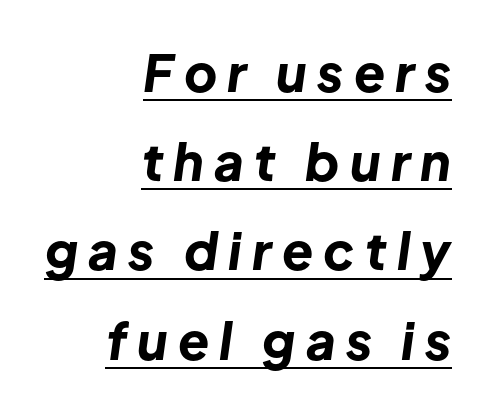
The image shows 51 px bold type, italic (leaning right); set right-aligned, line spacing 1.75x, unusually wide letter spacing (+0.2 em), underlined; low stroke contrast and a medium x-height.
